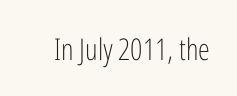
Q: Is the text bold? A: No.
Q: Is the text italic (slanted)? A: No, it is upright.
Q: Is the typeface a serif or a sans-serif typeface? A: Sans-serif.
Q: Is the text underlined? A: No.
Q: Is the spacing between letters normal or unusually wide? A: Normal.
Q: Width (condensed, normal, or wide)? A: Condensed.
Q: Stroke contrast? A: Low.
Q: x-height? A: Medium.
Q: Monospaced? A: No.
